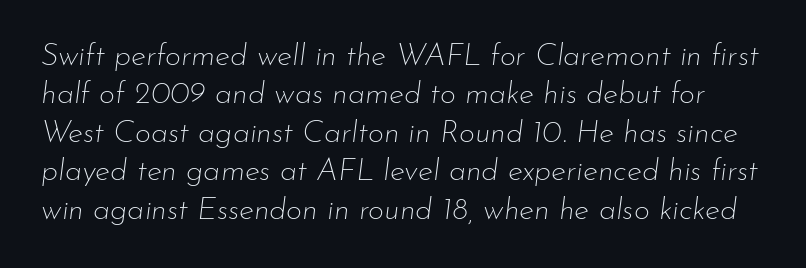
This is not heavy type; no bold has been used. Quick note: italic. Anything drawn beneath the words? Only blank space. Compared with typical body copy, the letter spacing here is the same. The passage shown is typed in a proportional face where columns would drift.
